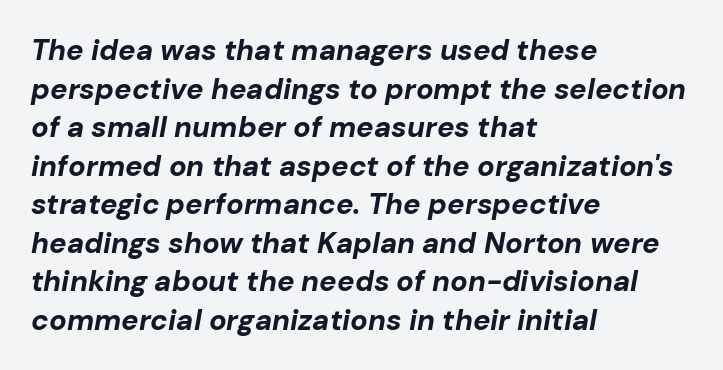
Decoration check: the copy has no underline. Does extra space separate the letters? No, they use regular spacing. You can tell it's italic because the verticals aren't actually vertical. This rendering uses left alignment, leaving the right contour irregular.
